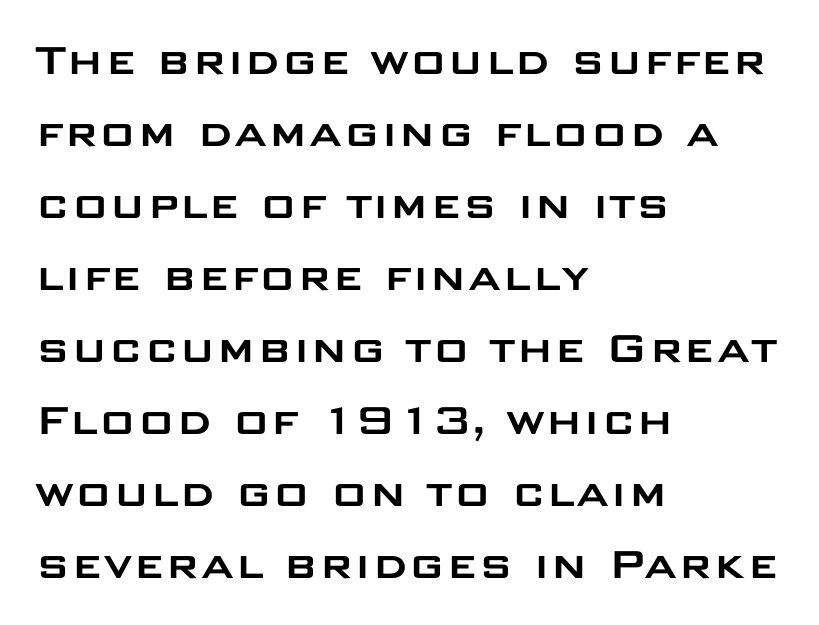
The image shows 50 px wide sans-serif type, upright; set left-aligned, normal line spacing (1.44x), normal letter spacing, not underlined; low stroke contrast and a large x-height.
